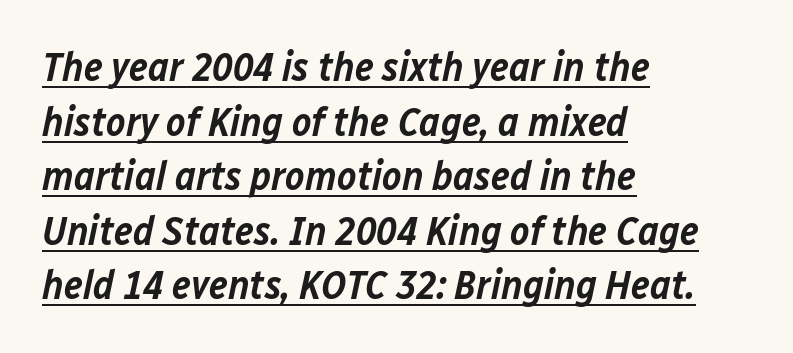
{"italic": "yes", "lean": "right", "slant_degrees": 12, "bold": "semi", "weight": "semibold", "width": "normal", "stroke_contrast": "low", "x_height": "medium", "monospaced": "no", "underline": "yes", "align": "left", "line_spacing": "normal", "line_spacing_ratio": 1.33, "letter_spacing": "normal", "letter_spacing_em": 0.0, "glyph_px": 41}
